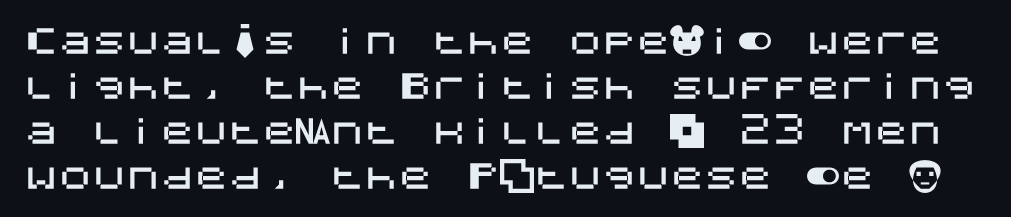
Underline: absent. The specimen reads as upright at a glance. The lines sit at an ordinary, default distance from one another. Short note: letters normally spaced. Check where the strokes stop: nothing finishes them off — pure sans.
